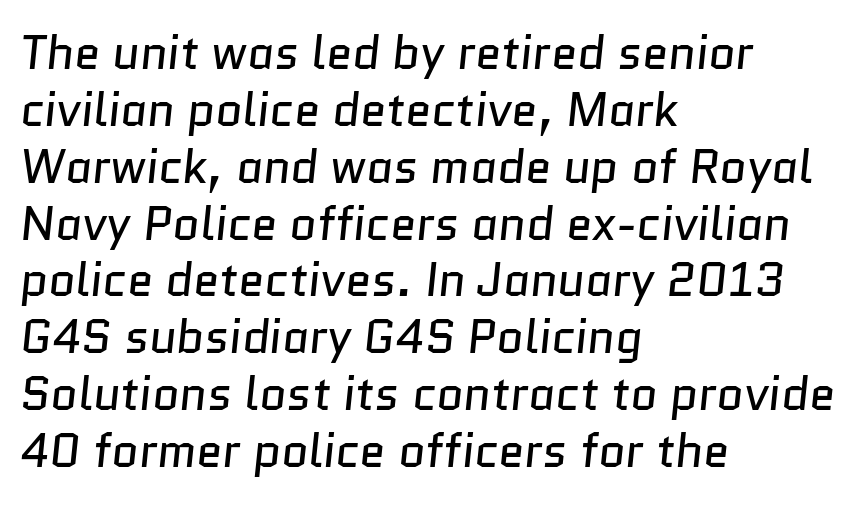
Q: Is the text bold? A: No.
Q: Is the typeface a serif or a sans-serif typeface? A: Sans-serif.
Q: Is the text underlined? A: No.
Q: How is the paragraph aligned? A: Left-aligned.
Q: Is the spacing between letters normal or unusually wide? A: Normal.
Q: Width (condensed, normal, or wide)? A: Normal.
Q: Stroke contrast? A: Low.
Q: x-height? A: Medium.
Q: Monospaced? A: No.
